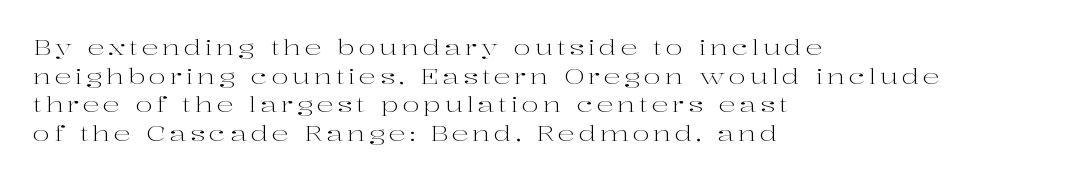
Leading: standard. Ascenders rise straight up at ninety degrees. Anything drawn beneath the words? Only blank space. The rendering anchors every line to the left-hand side.
